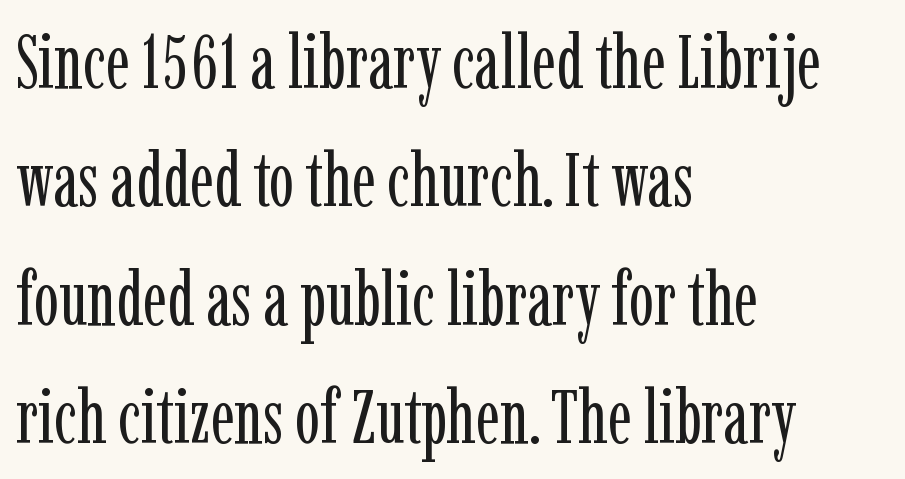
Q: Is the text bold? A: No.
Q: Is the text italic (slanted)? A: No, it is upright.
Q: Is the typeface a serif or a sans-serif typeface? A: Serif.
Q: Is the text underlined? A: No.
Q: How is the paragraph aligned? A: Left-aligned.
Q: Is the spacing between letters normal or unusually wide? A: Normal.
Q: Is the spacing between lines tight, normal or loose? A: Normal.
Q: Width (condensed, normal, or wide)? A: Condensed.
Q: Stroke contrast? A: Low.
Q: x-height? A: Medium.
Q: Monospaced? A: No.
